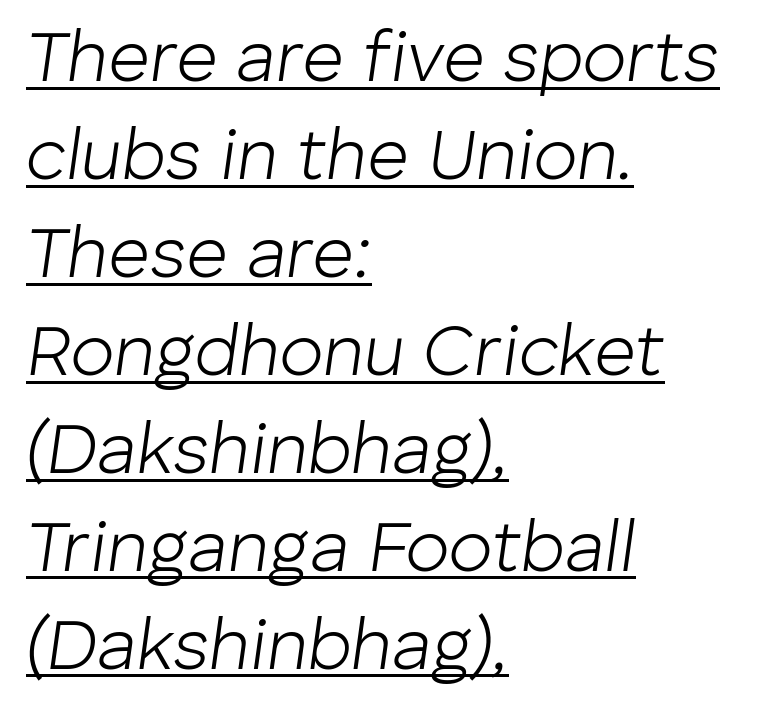
The image shows 72 px light type, italic (leaning right); set left-aligned, normal line spacing (1.36x), normal letter spacing, underlined; low stroke contrast and a medium x-height.
